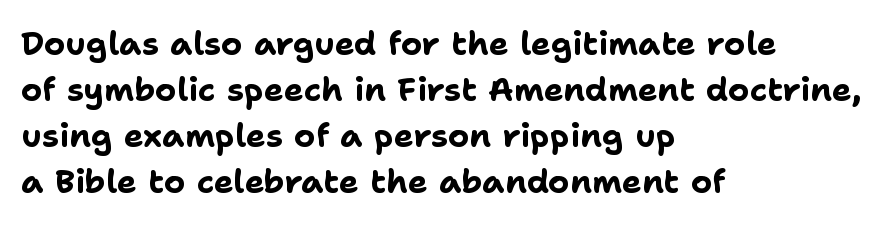
Q: Is the text bold? A: Yes.
Q: Is the text italic (slanted)? A: No, it is upright.
Q: Is the typeface a serif or a sans-serif typeface? A: Sans-serif.
Q: Is the text underlined? A: No.
Q: How is the paragraph aligned? A: Left-aligned.
Q: Is the spacing between letters normal or unusually wide? A: Normal.
Q: Is the spacing between lines tight, normal or loose? A: Normal.
Q: Width (condensed, normal, or wide)? A: Normal.
Q: Stroke contrast? A: Low.
Q: x-height? A: Medium.
Q: Monospaced? A: No.
